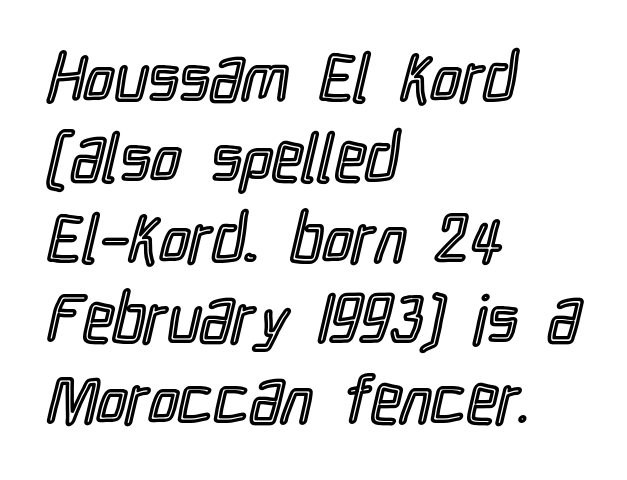
{"width": "condensed", "x_height": "medium", "monospaced": "no", "underline": "no", "align": "left", "line_spacing_ratio": 1.2, "letter_spacing": "normal", "letter_spacing_em": 0.0, "glyph_px": 67}
